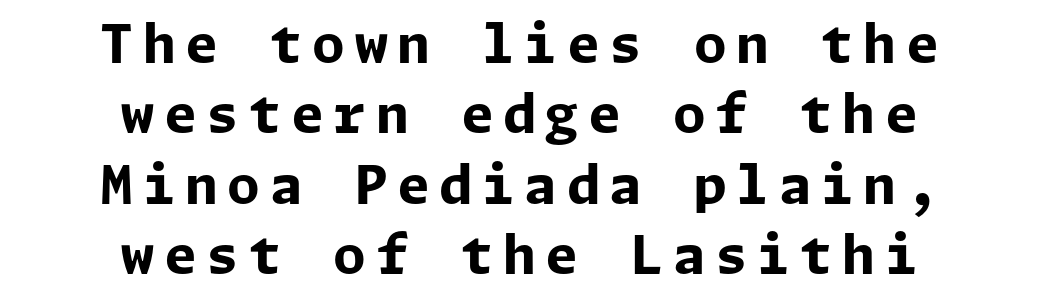
{"serif": "no", "italic": "no", "bold": "yes", "weight": "bold", "width": "normal", "stroke_contrast": "low", "x_height": "medium", "underline": "no", "align": "center", "line_spacing": "normal", "line_spacing_ratio": 1.33, "glyph_px": 53}
